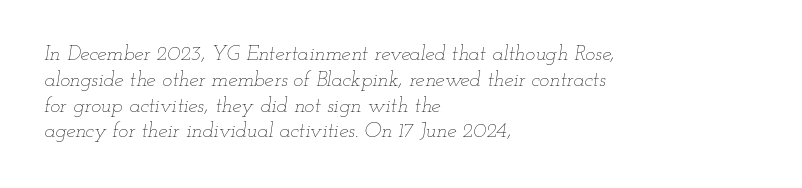
This sample uses an oblique cut, with every glyph tilted off the vertical. Think standard paragraph weight, or any step lighter than that. Honestly, there is no underline to notice here at all. The line texture is even and compact thanks to regular tracking.
